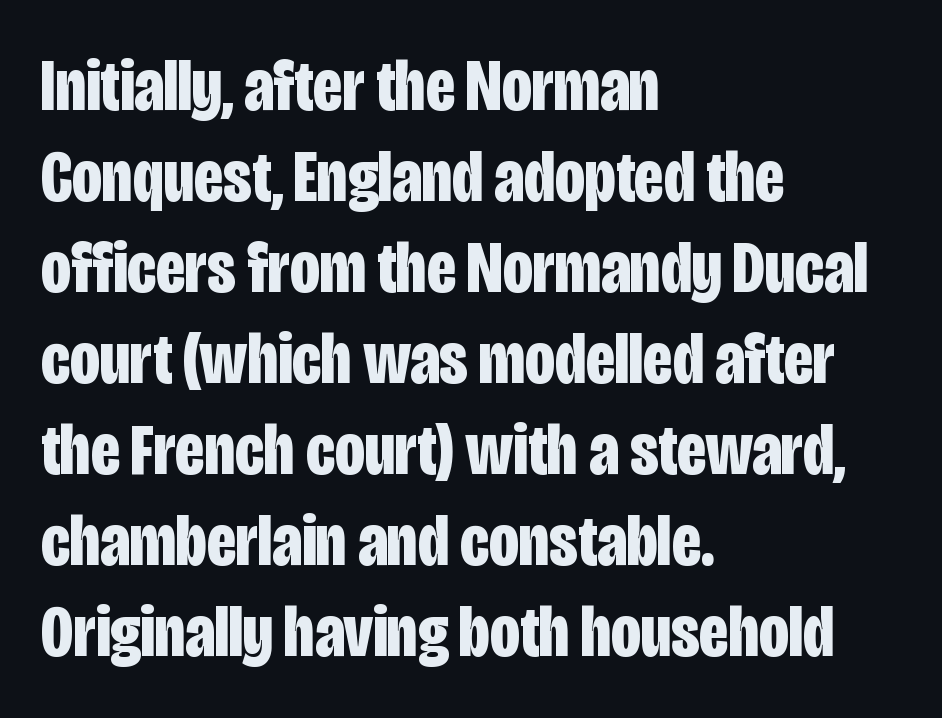
The image shows 74 px bold, condensed sans-serif type, upright; set left-aligned, line spacing 1.23x, normal letter spacing, not underlined; low stroke contrast and a large x-height.
